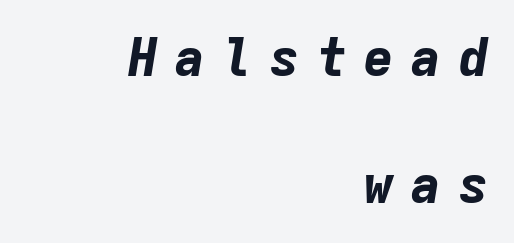
The image shows 52 px bold type, italic (leaning right), monospaced; set right-aligned, loose line spacing (2.44x), unusually wide letter spacing (+0.31 em), not underlined; low stroke contrast and a medium x-height.
